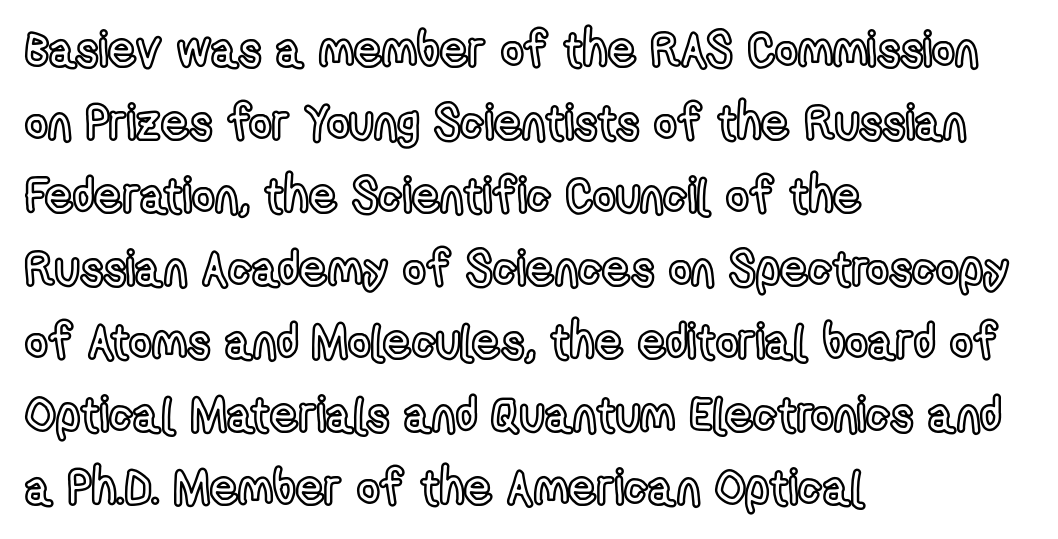
Q: Is the text italic (slanted)? A: No, it is upright.
Q: Is the text underlined? A: No.
Q: How is the paragraph aligned? A: Left-aligned.
Q: Is the spacing between letters normal or unusually wide? A: Normal.
Q: Is the spacing between lines tight, normal or loose? A: Normal.
Q: Width (condensed, normal, or wide)? A: Condensed.
Q: x-height? A: Medium.
Q: Monospaced? A: No.
